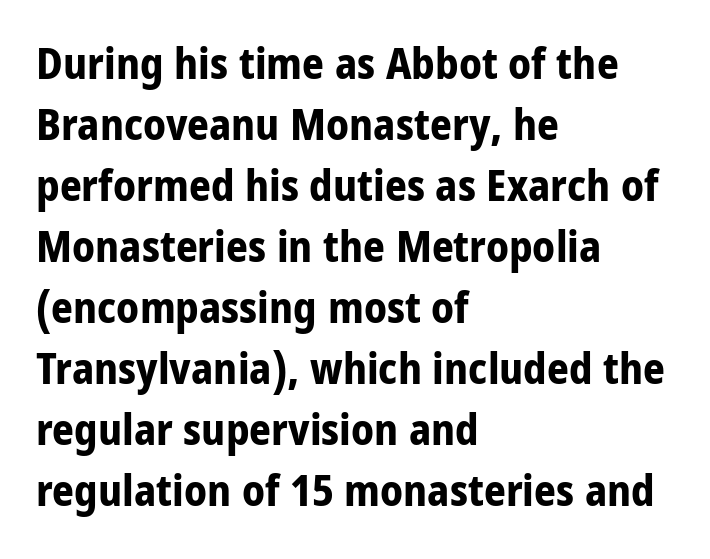
The image shows 43 px bold, condensed sans-serif type, upright; set left-aligned, normal line spacing (1.42x), normal letter spacing, not underlined; low stroke contrast and a large x-height.
